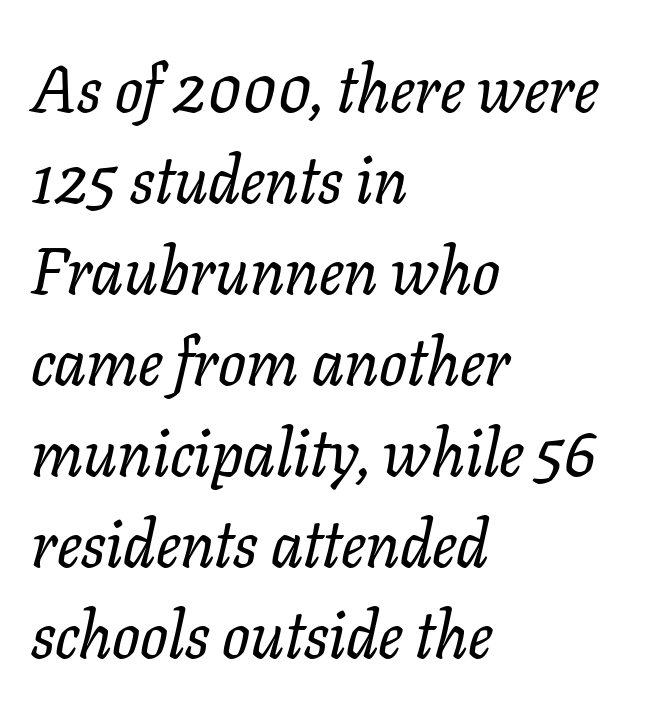
Q: Is the text italic (slanted)? A: Yes, it leans right by about 11 degrees.
Q: Is the typeface a serif or a sans-serif typeface? A: Serif.
Q: Is the text underlined? A: No.
Q: How is the paragraph aligned? A: Left-aligned.
Q: Is the spacing between letters normal or unusually wide? A: Normal.
Q: Is the spacing between lines tight, normal or loose? A: Normal.
Q: Width (condensed, normal, or wide)? A: Normal.
Q: Stroke contrast? A: Low.
Q: x-height? A: Medium.
Q: Monospaced? A: No.
